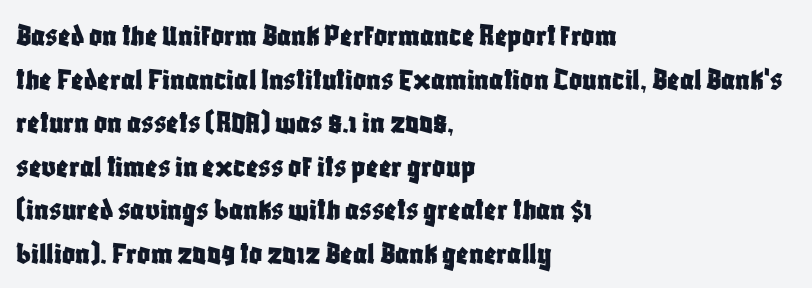
The image shows 32 px condensed sans-serif type, upright; set left-aligned, normal line spacing (1.36x), normal letter spacing, not underlined; low stroke contrast and a large x-height.
